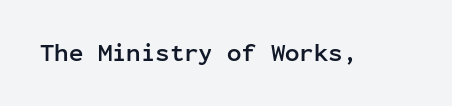
Q: Is the text bold? A: Yes.
Q: Is the text italic (slanted)? A: No, it is upright.
Q: Is the text underlined? A: No.
Q: Is the spacing between letters normal or unusually wide? A: Normal.
